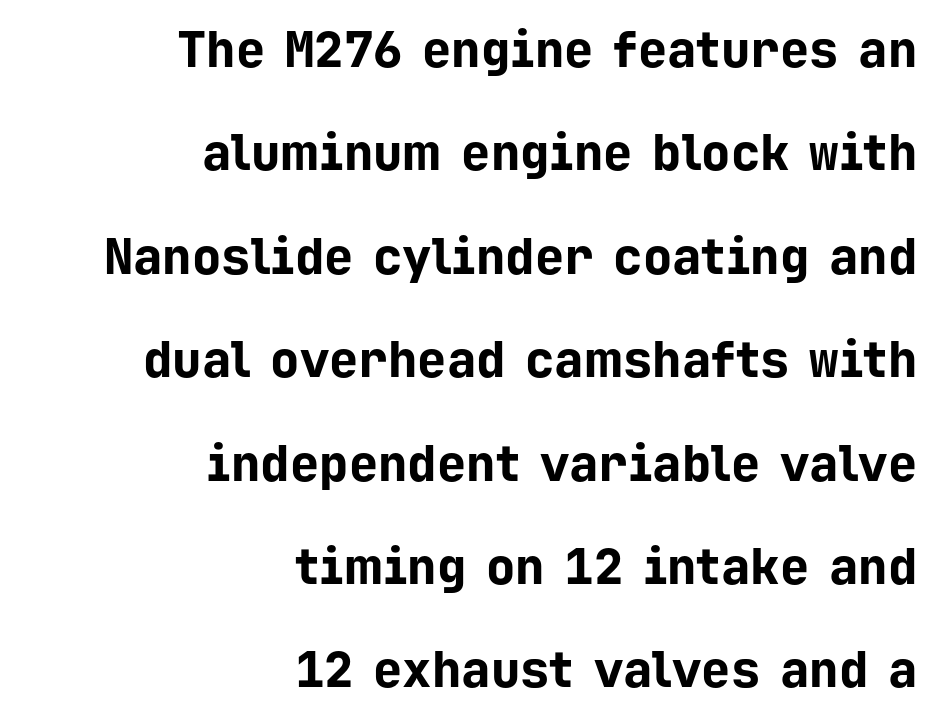
The image shows 49 px bold sans-serif type, upright, monospaced; set right-aligned, loose line spacing (2.11x), normal letter spacing, not underlined; low stroke contrast and a medium x-height.
